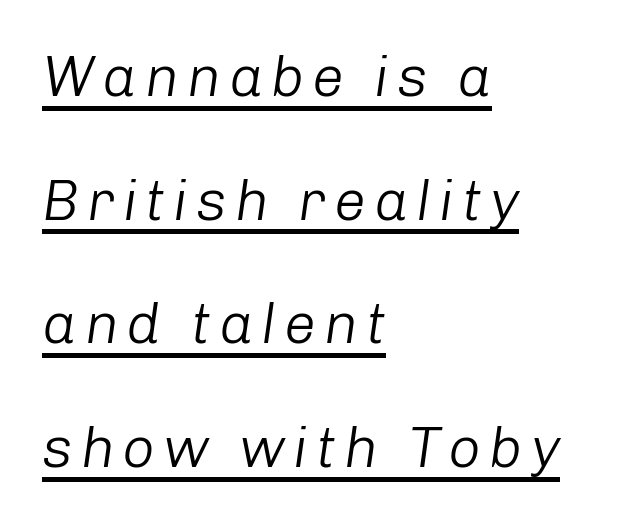
The image shows 57 px light type, italic (leaning right); set left-aligned, loose line spacing (2.17x), underlined; low stroke contrast and a medium x-height.
